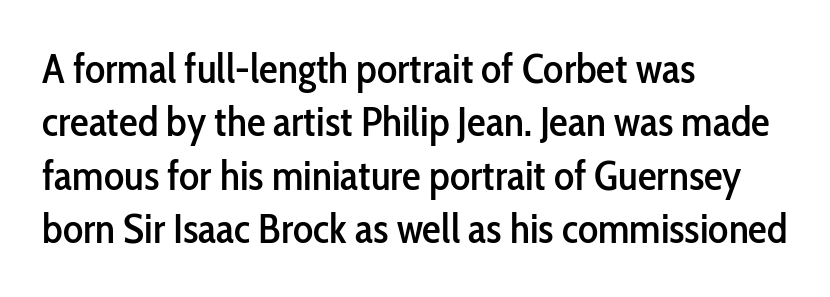
The text block is weighted toward the left margin, trailing off unevenly rightward. Observe the absence of serifs on each vertical stroke in this sample. Letters rest on an invisible, unmarked baseline. Short note: letters normally spaced. Spacing verdict: proportional, widths tailored to each character.
